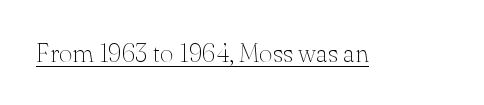
{"italic": "no", "bold": "no", "underline": "yes", "letter_spacing": "normal", "letter_spacing_em": 0.0, "glyph_px": 26}
